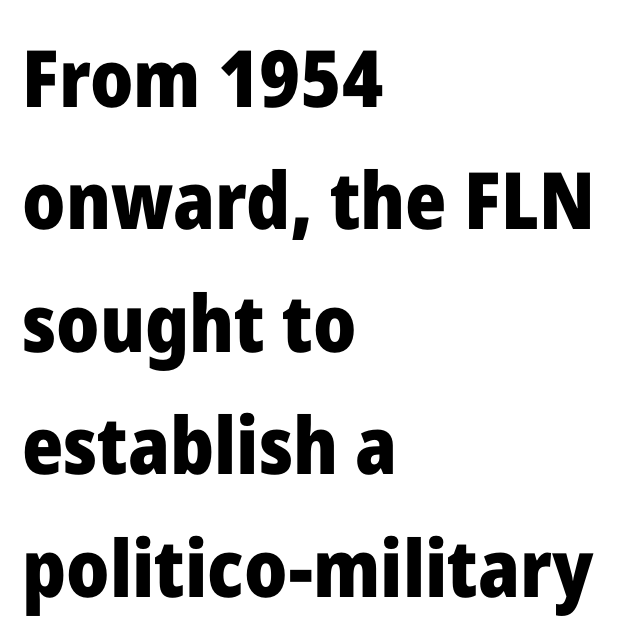
Proportional: the letters do not fall into vertical columns. The type is set solid horizontally, with unmodified tracking. These lines were composed using upright roman letters. Notice how descenders clear the ascenders below comfortably — that's standard leading.
